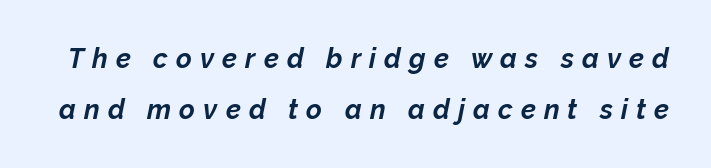
The image shows 27 px bold type, italic (leaning right); set line spacing 1.88x, unusually wide letter spacing (+0.3 em), not underlined.
